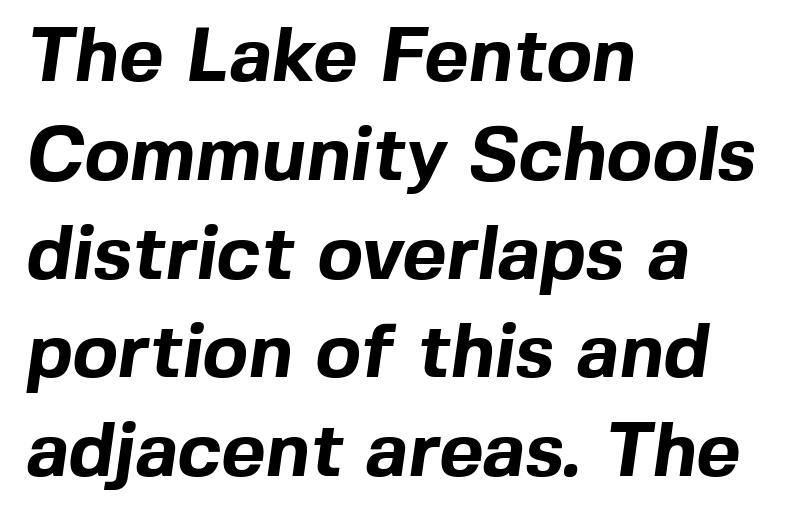
The image shows 76 px bold sans-serif type; set left-aligned, normal line spacing (1.3x), normal letter spacing, not underlined; a medium x-height.
